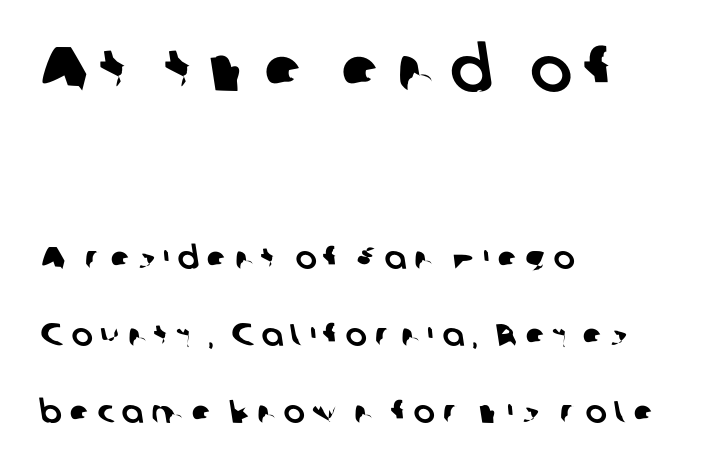
The image shows 63 px sans-serif type; set left-aligned, loose line spacing (2.41x), unusually wide letter spacing (+0.24 em), not underlined; the first (top) block is 1.97x larger; low stroke contrast and a medium x-height.
